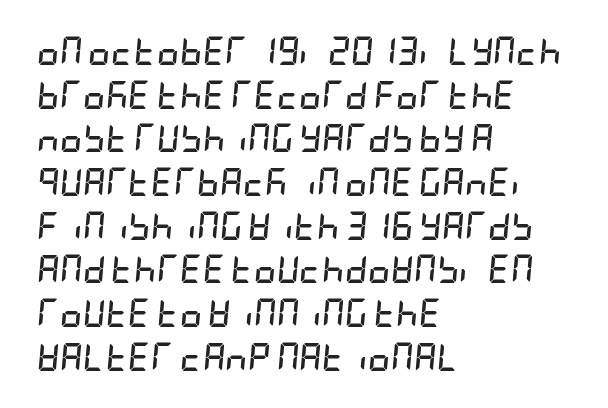
The text block is weighted toward the left margin, trailing off unevenly rightward. This rendering features lettering with no underline. Notice how the stems are inclined rather than vertical — that's the hallmark of italics. Does the weight exceed regular? Yes, all the way to bold. A normal amount of white space separates one row of letters from the next.
